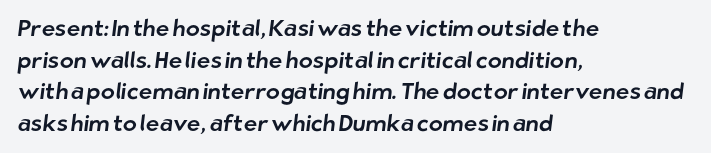
The image shows 23 px text type; set left-aligned, normal line spacing (1.37x), normal letter spacing, not underlined.
